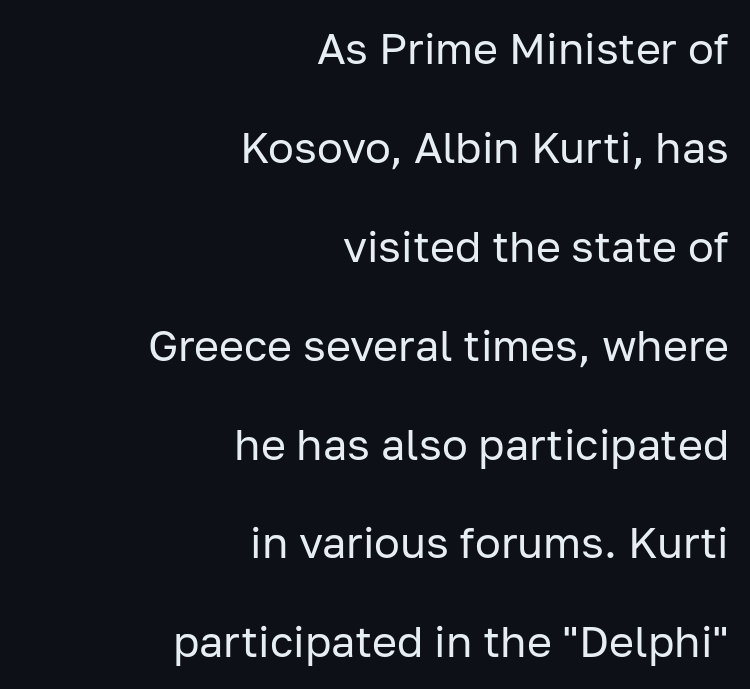
{"serif": "no", "italic": "no", "bold": "no", "weight": "regular", "width": "normal", "stroke_contrast": "low", "x_height": "medium", "monospaced": "no", "underline": "no", "align": "right", "line_spacing": "loose", "line_spacing_ratio": 2.3, "letter_spacing": "normal", "letter_spacing_em": 0.0, "glyph_px": 43}
